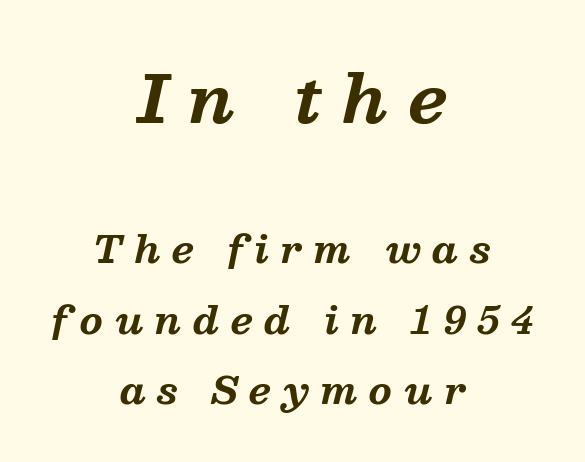
{"serif": "yes", "italic": "yes", "lean": "right", "slant_degrees": 13, "bold": "yes", "weight": "bold", "width": "normal", "stroke_contrast": "medium", "x_height": "medium", "monospaced": "no", "underline": "no", "align": "center", "line_spacing": "loose", "line_spacing_ratio": 1.9, "letter_spacing": "wide", "letter_spacing_em": 0.31, "larger_block": "first", "size_ratio": 1.76, "glyph_px": 65}
